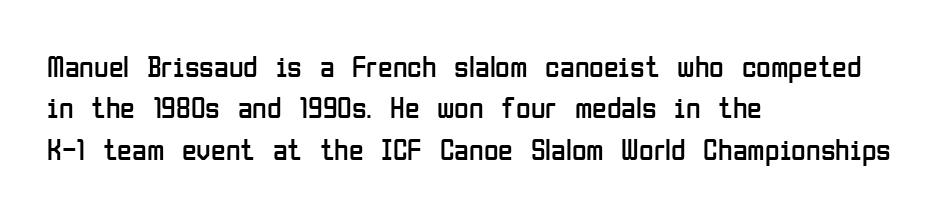
Q: Is the text bold? A: No.
Q: Is the text italic (slanted)? A: No, it is upright.
Q: Is the typeface a serif or a sans-serif typeface? A: Sans-serif.
Q: Is the text underlined? A: No.
Q: How is the paragraph aligned? A: Left-aligned.
Q: Is the spacing between letters normal or unusually wide? A: Normal.
Q: Is the spacing between lines tight, normal or loose? A: Normal.
Q: Width (condensed, normal, or wide)? A: Condensed.
Q: Stroke contrast? A: Low.
Q: x-height? A: Medium.
Q: Monospaced? A: No.
